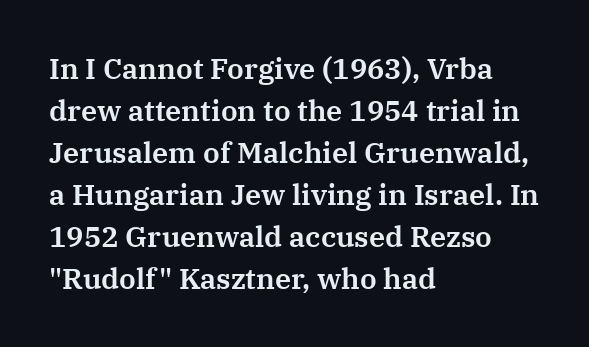
The image shows 29 px serif type, upright; set left-aligned, normal line spacing (1.45x), normal letter spacing, not underlined; medium stroke contrast and a medium x-height.
